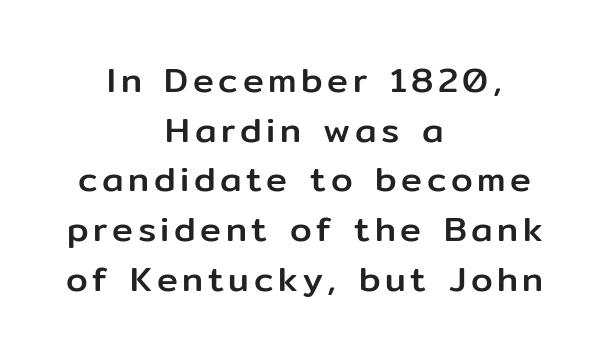
Q: Is the text italic (slanted)? A: No, it is upright.
Q: Is the typeface a serif or a sans-serif typeface? A: Sans-serif.
Q: Is the text underlined? A: No.
Q: How is the paragraph aligned? A: Centered.
Q: Is the spacing between lines tight, normal or loose? A: Normal.
Q: Width (condensed, normal, or wide)? A: Normal.
Q: Stroke contrast? A: Low.
Q: x-height? A: Medium.
Q: Monospaced? A: No.
